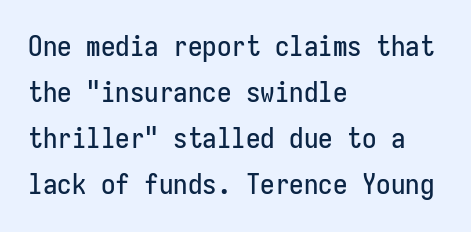
The image shows 29 px condensed sans-serif type, upright, monospaced; set left-aligned, normal line spacing (1.59x), normal letter spacing, not underlined; low stroke contrast and a medium x-height.
